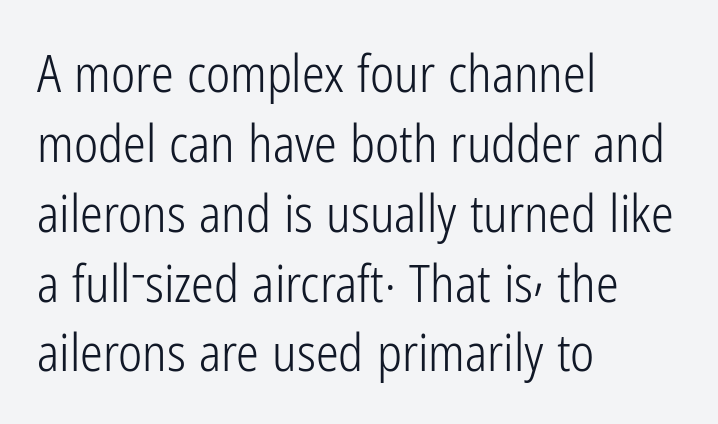
Only glyphs here, with clear space below each row. Students, note that the glyphs here touch the page at normal intervals. The line-height multiplier appears to be the usual default. The font's upright variant was chosen for this text. The rendering shows plain stroke endings on the letterforms — a sans-serif design. Weight: in the light-to-regular range.
